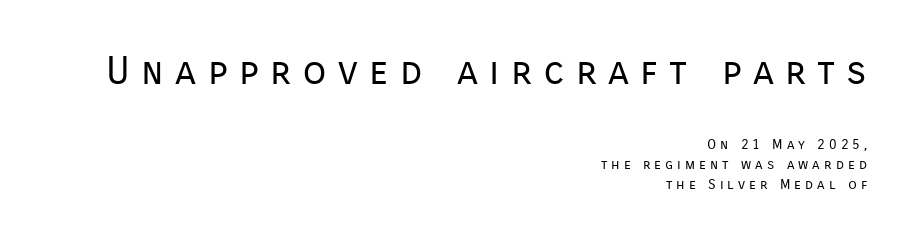
This layout puts the oversized block above and the modest block below. Is there any slant? The stems are plumb. Glyph-to-glyph distance is far greater than everyday printed text. A clean baseline with only descenders dipping below it. Counters stay open thanks to moderate or lighter strokes.
